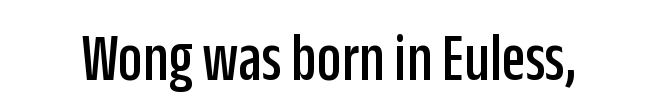
The image shows 69 px condensed sans-serif type, upright; set normal letter spacing, not underlined; low stroke contrast and a large x-height.
